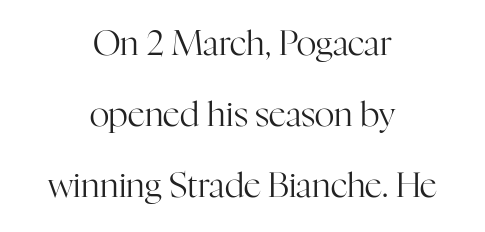
{"serif": "yes", "italic": "no", "bold": "no", "weight": "regular", "width": "normal", "stroke_contrast": "high", "x_height": "medium", "monospaced": "no", "underline": "no", "align": "center", "line_spacing": "loose", "line_spacing_ratio": 2.09, "letter_spacing": "normal", "letter_spacing_em": 0.0, "glyph_px": 34}
